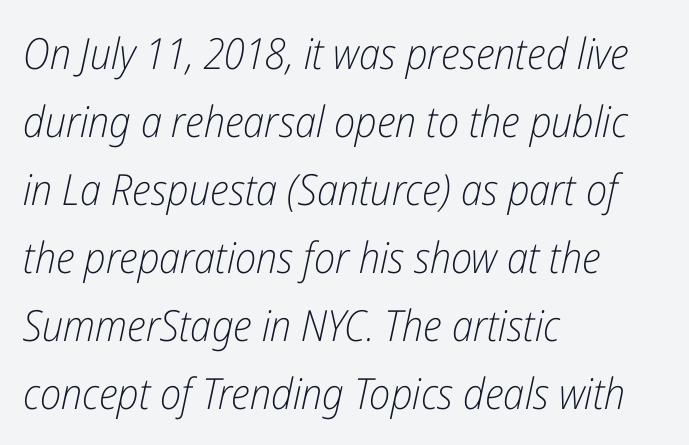
Proportional: the letters do not fall into vertical columns. Each new line begins a customary step beneath the previous one. Compared with typical body copy, the letter spacing here is the same. A clean baseline with only descenders dipping below it.
